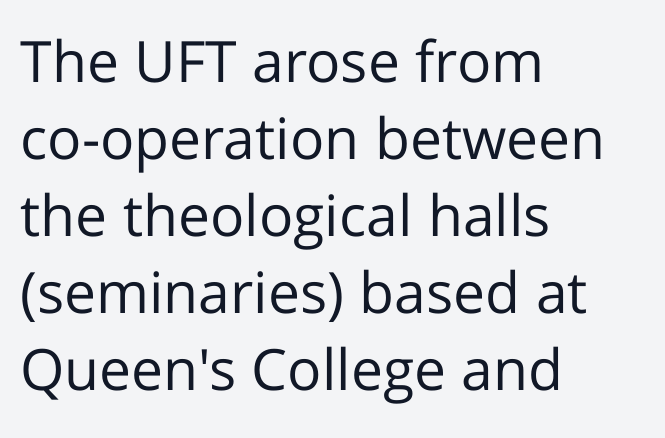
Q: Is the text bold? A: No.
Q: Is the text italic (slanted)? A: No, it is upright.
Q: Is the typeface a serif or a sans-serif typeface? A: Sans-serif.
Q: Is the text underlined? A: No.
Q: How is the paragraph aligned? A: Left-aligned.
Q: Is the spacing between letters normal or unusually wide? A: Normal.
Q: Is the spacing between lines tight, normal or loose? A: Normal.
Q: Width (condensed, normal, or wide)? A: Normal.
Q: Stroke contrast? A: Low.
Q: x-height? A: Medium.
Q: Monospaced? A: No.
